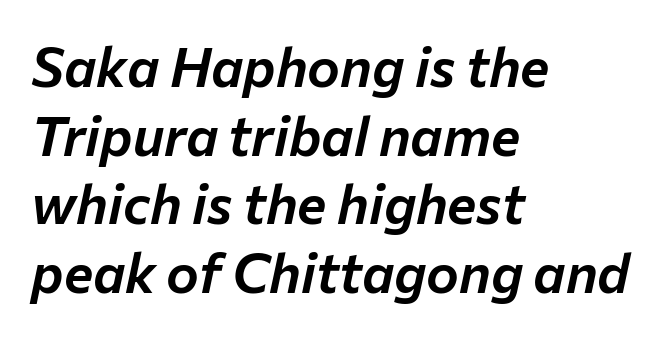
The image shows 55 px text type, italic (leaning right); set left-aligned, normal line spacing (1.25x), normal letter spacing, not underlined; low stroke contrast and a medium x-height.
